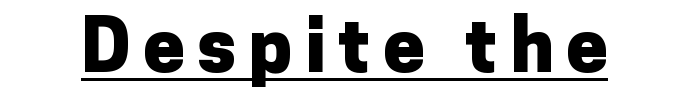
Each letter keeps its own natural width here, so spacing adapts to shape. I'd call this a sans setting — the letters go barefoot. Upright lettering throughout. This is underlined copy, the kind a proofreader might mark for attention. Heavy, bold letterforms.
